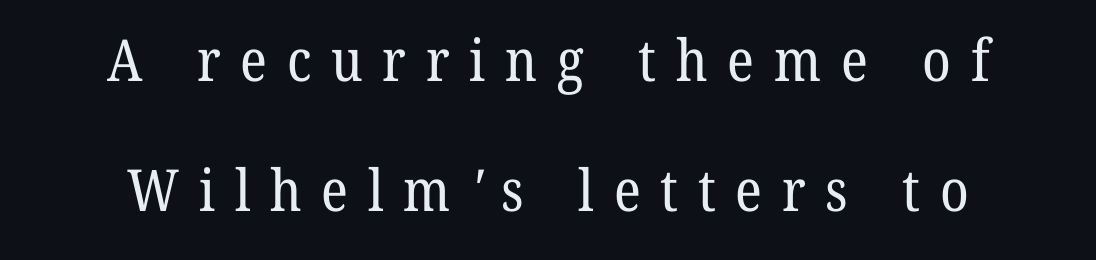
{"serif": "yes", "bold": "no", "weight": "regular", "width": "normal", "stroke_contrast": "low", "x_height": "medium", "monospaced": "no", "underline": "no", "align": "center", "line_spacing": "loose", "line_spacing_ratio": 2.25, "letter_spacing": "wide", "letter_spacing_em": 0.34, "glyph_px": 58}
